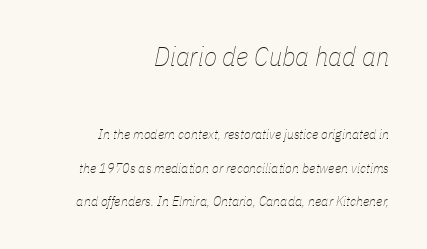
Q: Is the text bold? A: No.
Q: Is the text italic (slanted)? A: Yes, it leans right by about 11 degrees.
Q: Is the text underlined? A: No.
Q: How is the paragraph aligned? A: Right-aligned.
Q: Is the spacing between letters normal or unusually wide? A: Normal.
Q: Is the spacing between lines tight, normal or loose? A: Loose.
Q: Which block of text is set in a larger size, the first (top) or the second (bottom)? A: The first (top) one.
